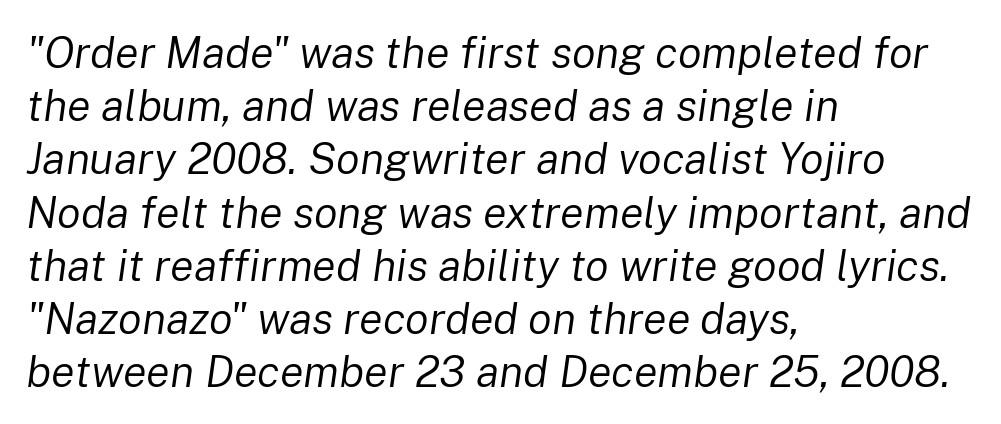
{"italic": "yes", "lean": "right", "slant_degrees": 8, "bold": "no", "weight": "regular", "width": "normal", "stroke_contrast": "low", "x_height": "medium", "monospaced": "no", "underline": "no", "align": "left", "line_spacing_ratio": 1.21, "letter_spacing": "normal", "letter_spacing_em": 0.0, "glyph_px": 44}
